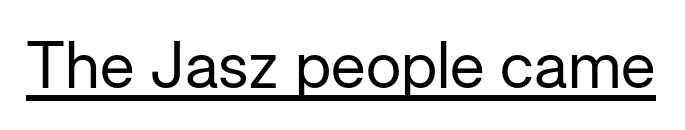
What decoration does the sample have? An underline. No chunkiness to these letters — they're not bold. The line texture is even and compact thanks to regular tracking. The letters stand straight up with perfectly vertical stems.
